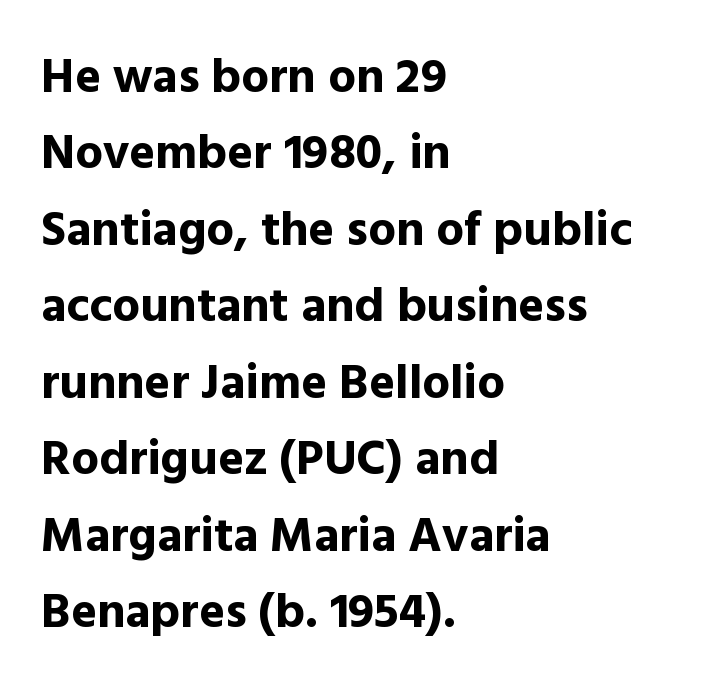
{"serif": "no", "italic": "no", "bold": "yes", "weight": "bold", "width": "normal", "x_height": "medium", "monospaced": "no", "underline": "no", "align": "left", "line_spacing": "normal", "line_spacing_ratio": 1.56, "letter_spacing": "normal", "letter_spacing_em": 0.0, "glyph_px": 49}
